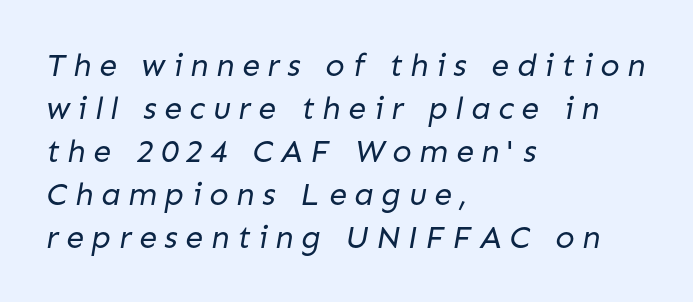
{"serif": "no", "bold": "no", "weight": "regular", "width": "normal", "stroke_contrast": "low", "x_height": "medium", "monospaced": "no", "underline": "no", "align": "left", "line_spacing": "normal", "line_spacing_ratio": 1.34, "letter_spacing": "wide", "letter_spacing_em": 0.24, "glyph_px": 32}
